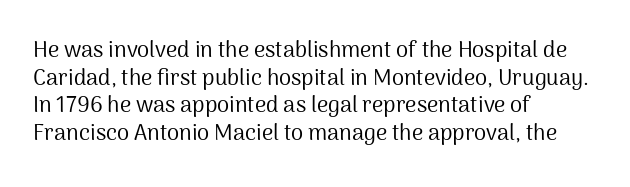
The typeface has the unassuming heft of standard copy or less. Vertical strokes here are truly vertical. A clean baseline with only descenders dipping below it. Default kerning and tracking; the words read as compact shapes.
